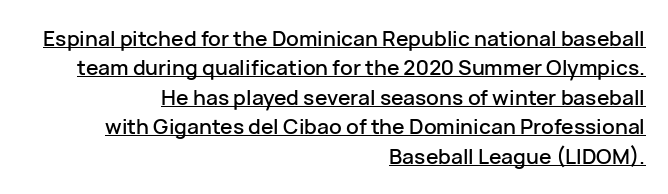
Nope, not italic — everything's standing straight. Has an underline been added? It has. Alignment: flush right. Inter-character spacing is left at the font's built-in metrics.
